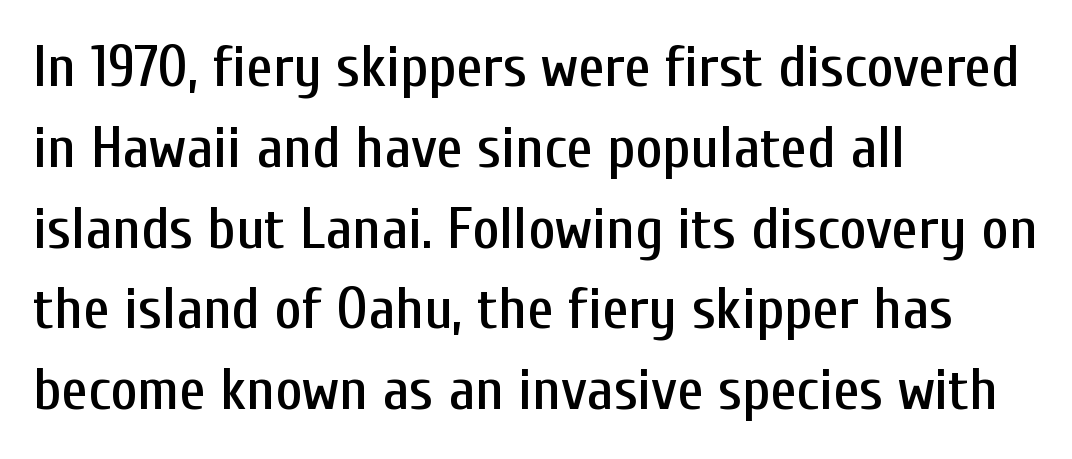
{"serif": "no", "italic": "no", "width": "condensed", "stroke_contrast": "low", "x_height": "medium", "monospaced": "no", "underline": "no", "align": "left", "line_spacing": "normal", "line_spacing_ratio": 1.37, "letter_spacing": "normal", "letter_spacing_em": 0.0, "glyph_px": 59}
